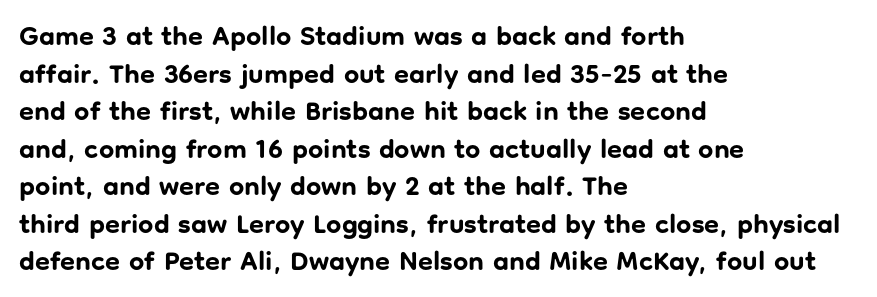
{"italic": "no", "bold": "yes", "underline": "no", "align": "left", "line_spacing": "normal", "line_spacing_ratio": 1.39, "letter_spacing": "normal", "letter_spacing_em": 0.0, "glyph_px": 27}
